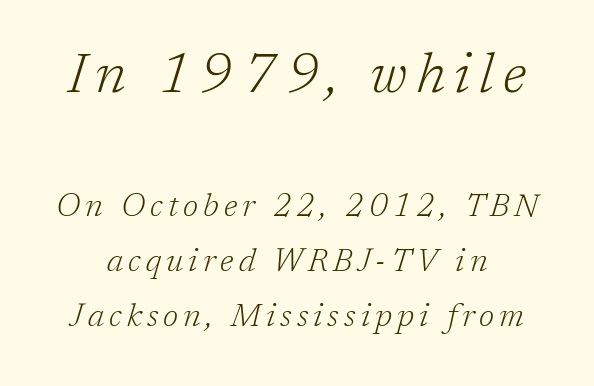
{"serif": "yes", "italic": "yes", "lean": "right", "slant_degrees": 17, "bold": "no", "weight": "light", "width": "normal", "stroke_contrast": "low", "x_height": "medium", "monospaced": "no", "underline": "no", "line_spacing_ratio": 1.73, "larger_block": "first", "size_ratio": 1.75, "glyph_px": 56}
